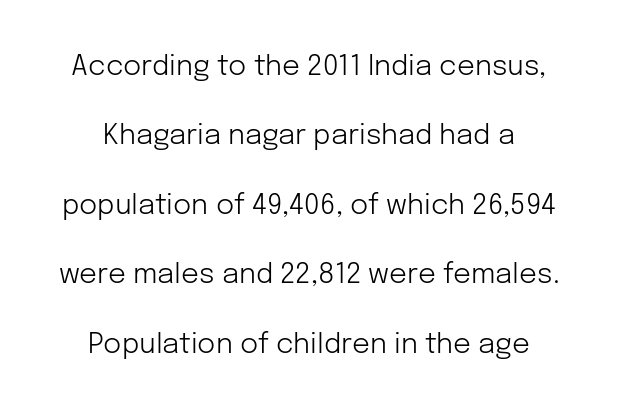
The image shows 28 px light sans-serif type, upright; set loose line spacing (2.48x), normal letter spacing, not underlined; low stroke contrast and a medium x-height.
